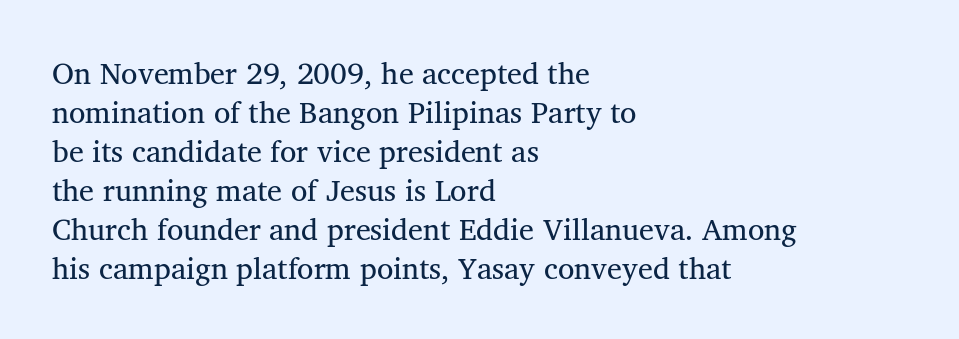
Reading down the column, the eye jumps a familiar distance to each next line. Decoration check: the copy has no underline. The horizontal fit of the characters is conventional and even. Layout note: lines flush left. The letters carry serifs — small finishing strokes at the ends of their stems.
